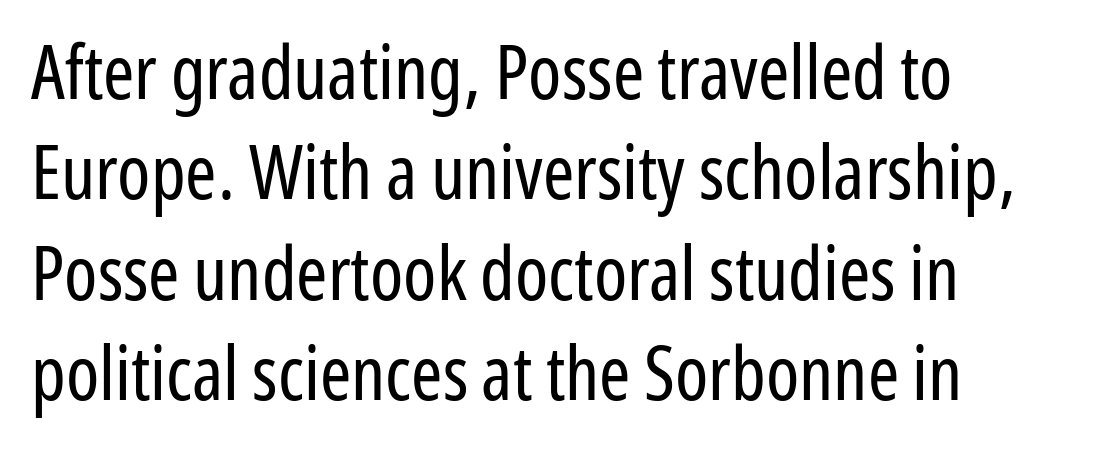
In terms of letterform style, serifs are entirely absent. Is the block centered? No — it sits flush against the left margin. Ink coverage per letter is moderate at most. Check under the words: just untouched page.
